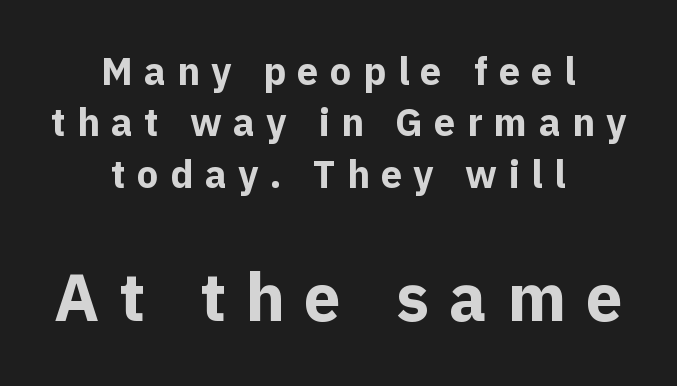
The image shows 66 px bold sans-serif type, upright; set centered, normal line spacing (1.35x), unusually wide letter spacing (+0.3 em), not underlined; the second (bottom) block is 1.74x larger; a medium x-height.
